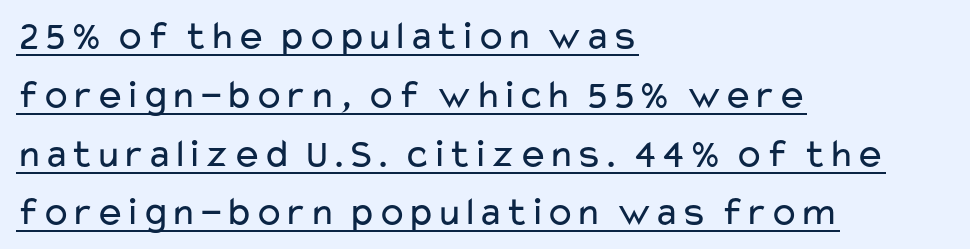
The lines are quadded left. The words here are underlined. Each word holds together tightly as a unit, with standard inter-letter gaps. The font is comparable to plain body text, perhaps lighter. Is there much room between lines? A standard amount, neither cramped nor airy. Italic? Not at all — the glyphs are vertical.
